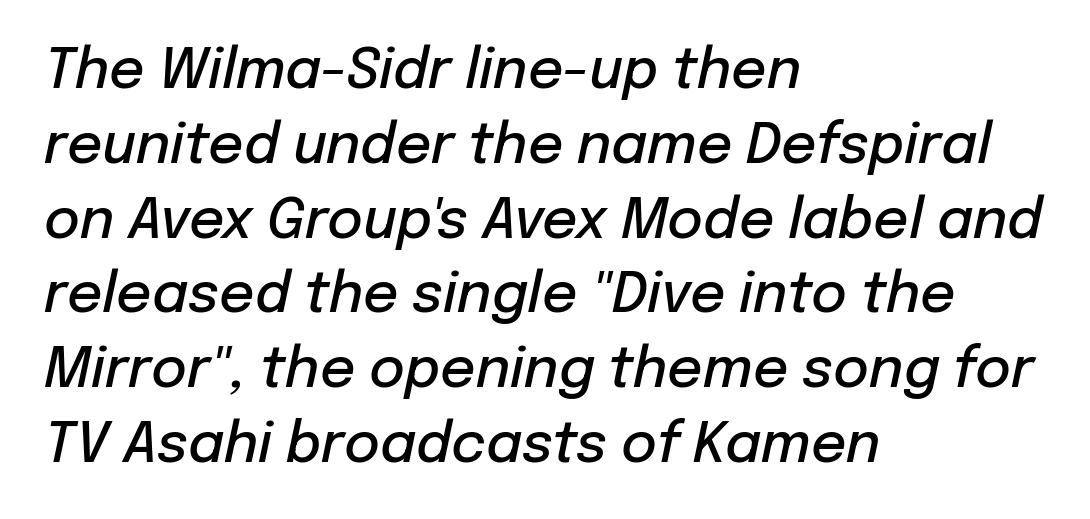
{"italic": "yes", "lean": "right", "slant_degrees": 12, "bold": "semi", "weight": "semibold", "width": "normal", "stroke_contrast": "low", "x_height": "medium", "monospaced": "no", "underline": "no", "align": "left", "line_spacing": "normal", "line_spacing_ratio": 1.36, "letter_spacing": "normal", "letter_spacing_em": 0.0, "glyph_px": 55}
